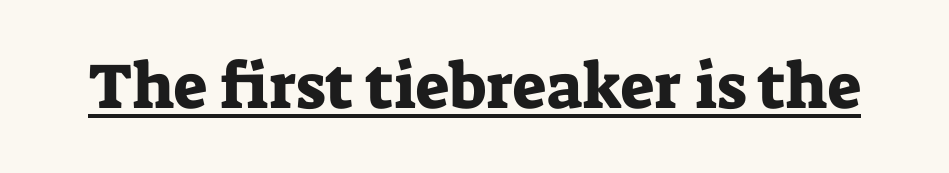
{"serif": "yes", "italic": "no", "width": "normal", "stroke_contrast": "low", "x_height": "medium", "monospaced": "no", "underline": "yes", "letter_spacing": "normal", "letter_spacing_em": 0.0, "glyph_px": 64}
